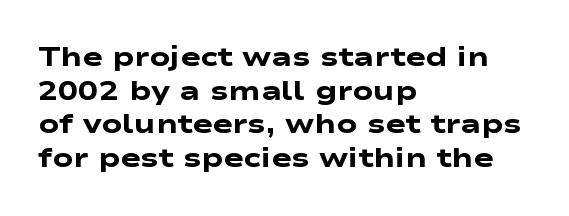
Q: Is the text bold? A: Yes.
Q: Is the text underlined? A: No.
Q: How is the paragraph aligned? A: Left-aligned.
Q: Is the spacing between letters normal or unusually wide? A: Normal.
Q: Is the spacing between lines tight, normal or loose? A: Normal.
